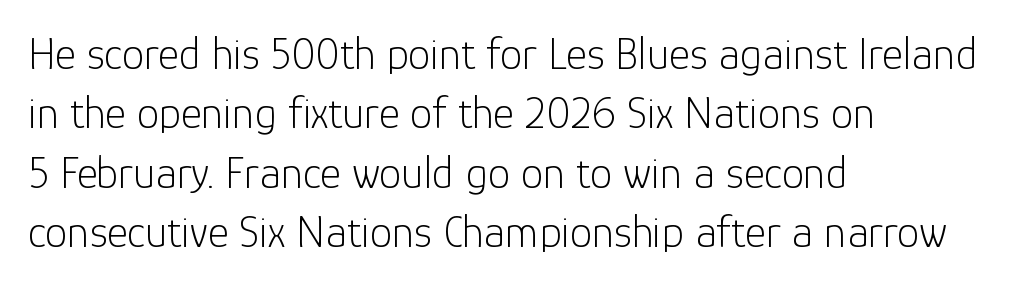
Q: Is the text bold? A: No.
Q: Is the text italic (slanted)? A: No, it is upright.
Q: Is the typeface a serif or a sans-serif typeface? A: Sans-serif.
Q: Is the text underlined? A: No.
Q: How is the paragraph aligned? A: Left-aligned.
Q: Is the spacing between letters normal or unusually wide? A: Normal.
Q: Is the spacing between lines tight, normal or loose? A: Normal.
Q: Width (condensed, normal, or wide)? A: Normal.
Q: Stroke contrast? A: Low.
Q: x-height? A: Medium.
Q: Monospaced? A: No.
